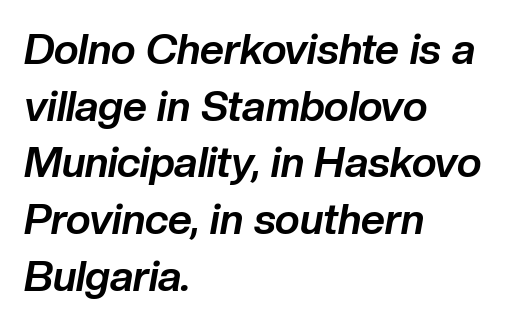
Q: Is the text bold? A: Yes.
Q: Is the text italic (slanted)? A: Yes, it leans right by about 10 degrees.
Q: Is the text underlined? A: No.
Q: How is the paragraph aligned? A: Left-aligned.
Q: Is the spacing between letters normal or unusually wide? A: Normal.
Q: Is the spacing between lines tight, normal or loose? A: Normal.
Q: Width (condensed, normal, or wide)? A: Normal.
Q: Stroke contrast? A: Low.
Q: x-height? A: Medium.
Q: Monospaced? A: No.
